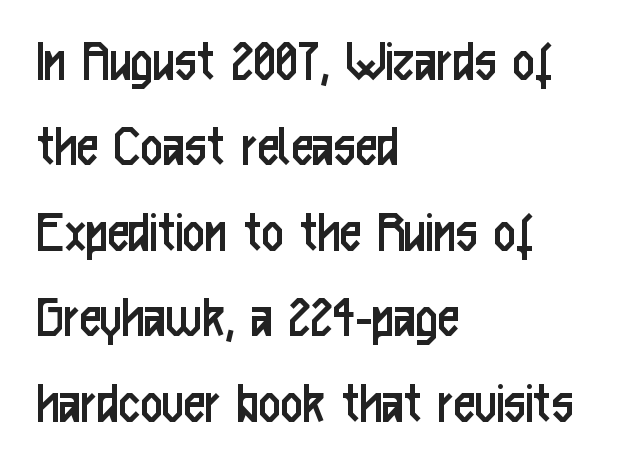
A clean baseline with only descenders dipping below it. The lettering stays uniformly vertical, giving the passage a roman look. Compared with typical body copy, the letter spacing here is the same. Weight: not bold — regular or lighter. Whoever set this chose a conventional vertical rhythm.
